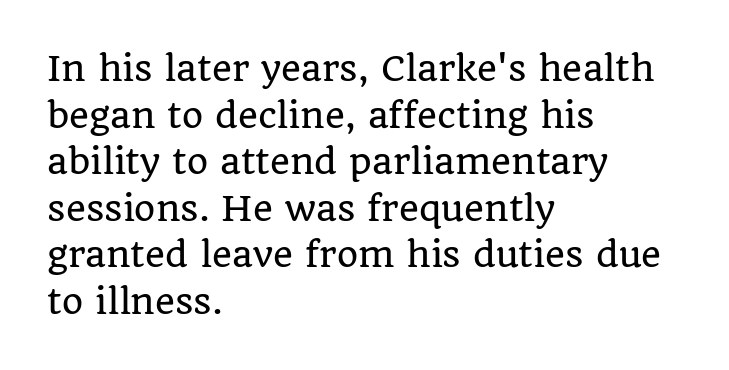
Q: Is the text italic (slanted)? A: No, it is upright.
Q: Is the typeface a serif or a sans-serif typeface? A: Serif.
Q: Is the text underlined? A: No.
Q: How is the paragraph aligned? A: Left-aligned.
Q: Is the spacing between letters normal or unusually wide? A: Normal.
Q: Is the spacing between lines tight, normal or loose? A: Normal.
Q: Width (condensed, normal, or wide)? A: Normal.
Q: Stroke contrast? A: Low.
Q: x-height? A: Large.
Q: Monospaced? A: No.
